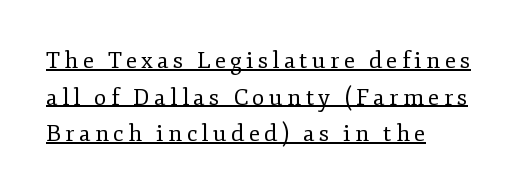
The words here are underlined. A quiet, ordinary-to-light weight characterises the typeface. The block of text has a typical density, with ordinary space between rows. The lettering holds an erect, upright posture throughout. This rendering uses left alignment, leaving the right contour irregular.
